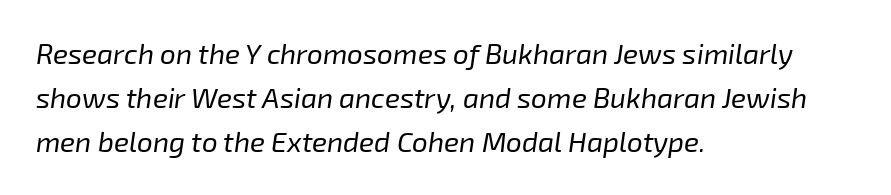
Q: Is the text bold? A: No.
Q: Is the text italic (slanted)? A: Yes, it leans right by about 8 degrees.
Q: Is the text underlined? A: No.
Q: How is the paragraph aligned? A: Left-aligned.
Q: Is the spacing between letters normal or unusually wide? A: Normal.
Q: Is the spacing between lines tight, normal or loose? A: Normal.
Q: Width (condensed, normal, or wide)? A: Normal.
Q: Stroke contrast? A: Low.
Q: x-height? A: Medium.
Q: Monospaced? A: No.
